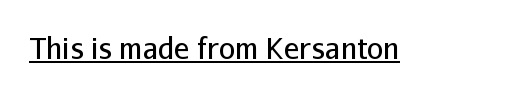
{"serif": "no", "italic": "no", "bold": "no", "weight": "regular", "width": "normal", "stroke_contrast": "low", "x_height": "medium", "monospaced": "no", "underline": "yes", "letter_spacing": "normal", "letter_spacing_em": 0.0, "glyph_px": 29}
